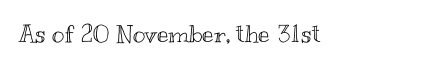
Observe the ordinary spacing: letters are neighbours, not strangers. Underline: absent. Rendered with straight, roman letterforms.
